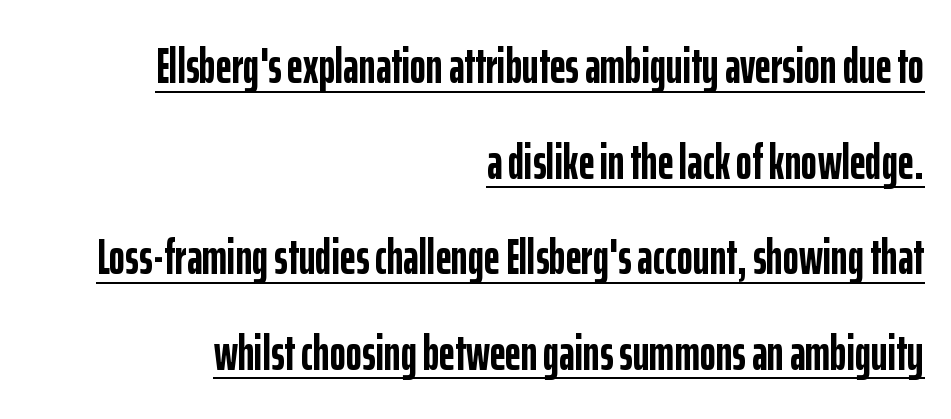
{"serif": "no", "italic": "no", "bold": "yes", "weight": "semibold", "width": "condensed", "stroke_contrast": "low", "x_height": "medium", "monospaced": "no", "underline": "yes", "align": "right", "line_spacing": "loose", "line_spacing_ratio": 1.95, "letter_spacing": "normal", "letter_spacing_em": 0.0, "glyph_px": 49}
